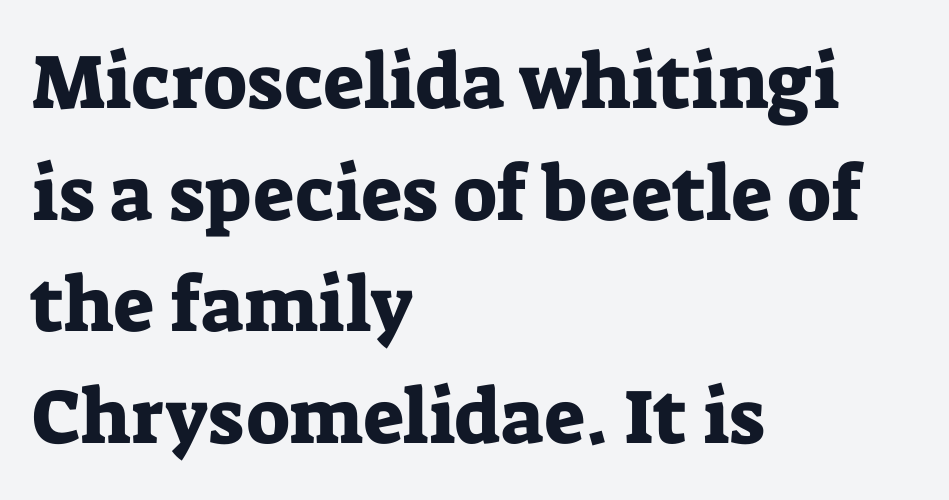
{"serif": "yes", "italic": "no", "width": "normal", "stroke_contrast": "low", "x_height": "medium", "monospaced": "no", "underline": "no", "align": "left", "line_spacing": "normal", "line_spacing_ratio": 1.45, "letter_spacing": "normal", "letter_spacing_em": 0.0, "glyph_px": 77}
